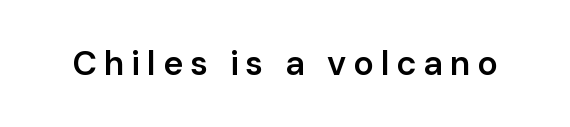
{"serif": "no", "italic": "no", "bold": "semi", "weight": "semibold", "width": "normal", "stroke_contrast": "low", "x_height": "medium", "monospaced": "no", "underline": "no", "letter_spacing": "wide", "letter_spacing_em": 0.2, "glyph_px": 34}
